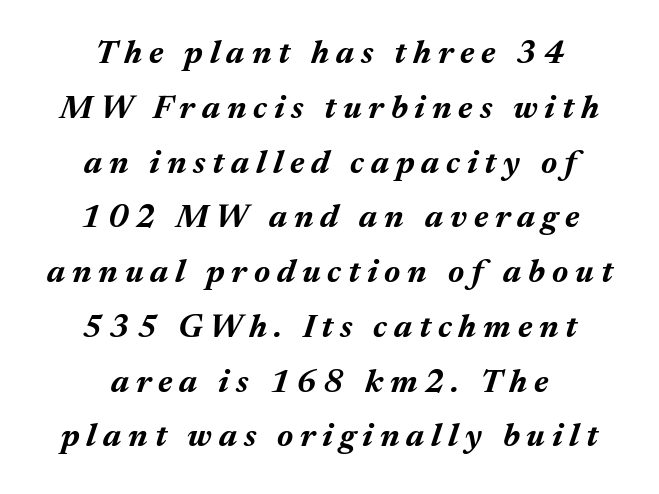
The image shows 33 px bold type, italic (leaning right); set centered, normal line spacing (1.66x), unusually wide letter spacing (+0.21 em), not underlined; medium stroke contrast and a medium x-height.
